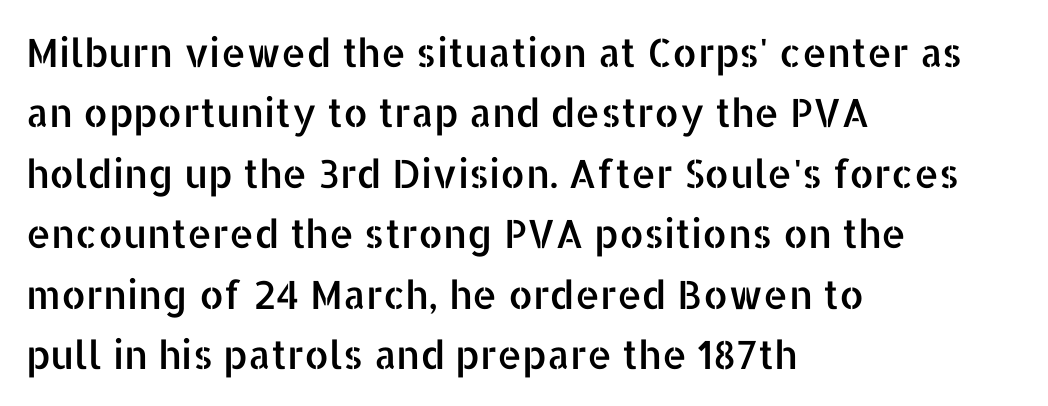
{"serif": "no", "italic": "no", "width": "normal", "stroke_contrast": "low", "x_height": "medium", "monospaced": "no", "underline": "no", "align": "left", "line_spacing": "normal", "line_spacing_ratio": 1.55, "letter_spacing": "normal", "letter_spacing_em": 0.0, "glyph_px": 39}
